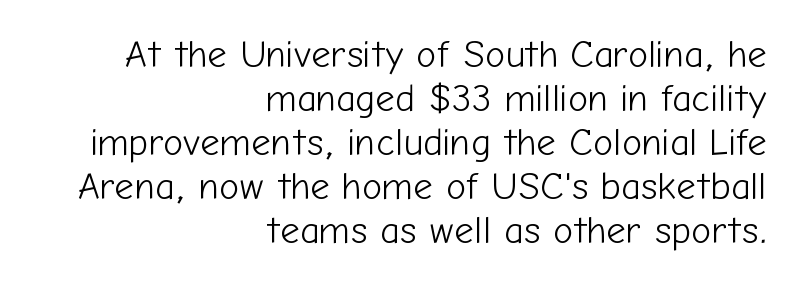
The image shows 38 px light sans-serif type, upright; set right-aligned, line spacing 1.16x, normal letter spacing, not underlined; low stroke contrast and a medium x-height.
